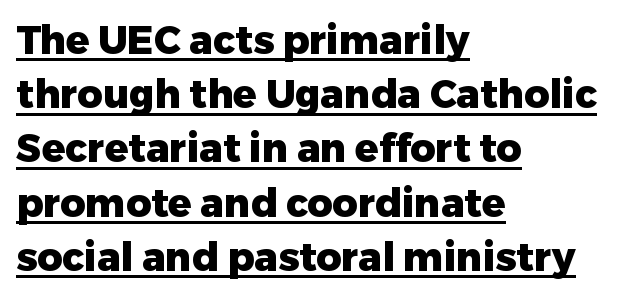
Q: Is the text bold? A: Yes.
Q: Is the text italic (slanted)? A: No, it is upright.
Q: Is the typeface a serif or a sans-serif typeface? A: Sans-serif.
Q: Is the text underlined? A: Yes.
Q: How is the paragraph aligned? A: Left-aligned.
Q: Is the spacing between letters normal or unusually wide? A: Normal.
Q: Is the spacing between lines tight, normal or loose? A: Normal.
Q: Width (condensed, normal, or wide)? A: Normal.
Q: Stroke contrast? A: Low.
Q: x-height? A: Medium.
Q: Monospaced? A: No.
